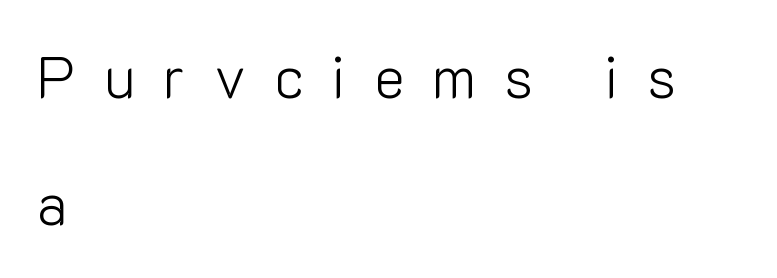
Q: Is the text bold? A: No.
Q: Is the text italic (slanted)? A: No, it is upright.
Q: Is the typeface a serif or a sans-serif typeface? A: Sans-serif.
Q: Is the text underlined? A: No.
Q: How is the paragraph aligned? A: Left-aligned.
Q: Is the spacing between letters normal or unusually wide? A: Unusually wide.
Q: Is the spacing between lines tight, normal or loose? A: Loose.
Q: Width (condensed, normal, or wide)? A: Normal.
Q: Stroke contrast? A: Low.
Q: x-height? A: Medium.
Q: Monospaced? A: No.
